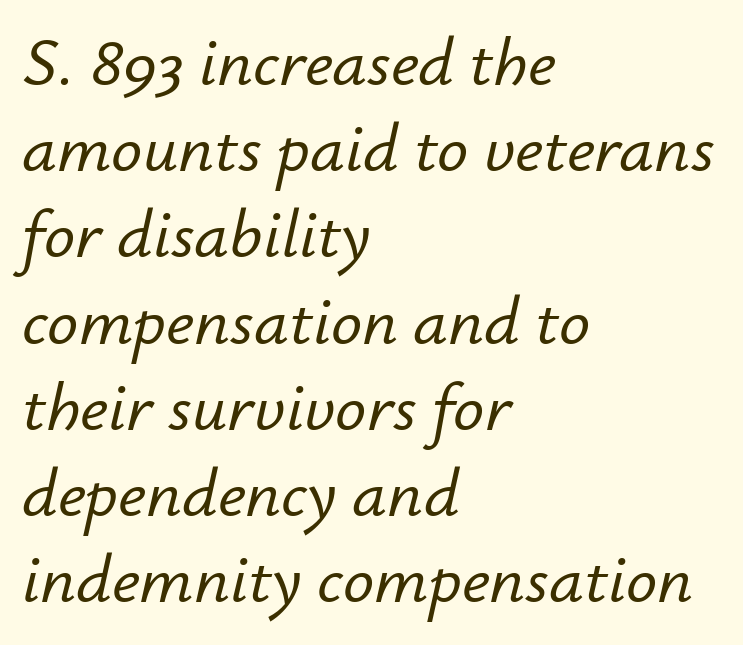
{"italic": "yes", "lean": "right", "slant_degrees": 12, "width": "normal", "stroke_contrast": "low", "x_height": "small", "monospaced": "no", "underline": "no", "align": "left", "line_spacing": "normal", "line_spacing_ratio": 1.25, "letter_spacing": "normal", "letter_spacing_em": 0.0, "glyph_px": 69}
